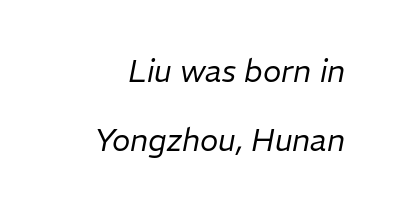
The image shows 31 px regular-weight type, italic (leaning right); set loose line spacing (2.24x), normal letter spacing, not underlined; low stroke contrast and a medium x-height.
